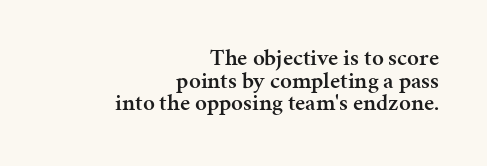
Baseline-to-baseline distance is barely more than the letter height. On the weight axis this lands at semibold, roughly 600. The type sits square on the baseline with zero lean. Decoration check: the copy has no underline.
